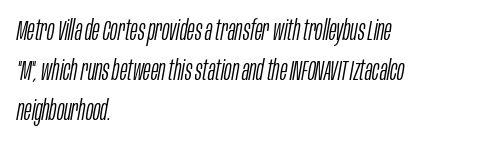
{"italic": "yes", "lean": "right", "slant_degrees": 10, "bold": "no", "weight": "light", "width": "condensed", "stroke_contrast": "low", "x_height": "large", "monospaced": "no", "underline": "no", "align": "left", "line_spacing": "normal", "line_spacing_ratio": 1.43, "letter_spacing": "normal", "letter_spacing_em": 0.0, "glyph_px": 28}
